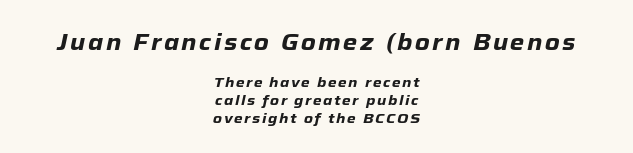
It's the slanting kind of type. Students, this is bold: see how much ink each stroke carries. Notice how the passage keeps no hard edge, just a central spine. The space between consecutive lines is moderate. Descenders are the only things crossing below the line. Which of the two is more prominent by size? The first, at the top.
